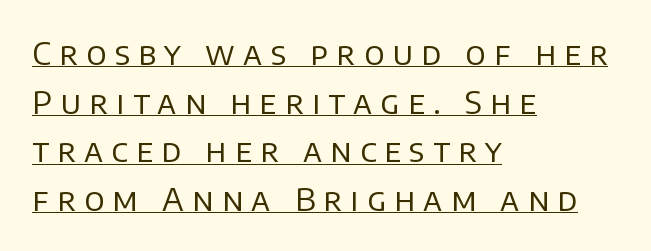
{"serif": "no", "italic": "no", "bold": "no", "weight": "regular", "width": "normal", "stroke_contrast": "low", "x_height": "large", "monospaced": "no", "underline": "yes", "align": "left", "line_spacing": "normal", "line_spacing_ratio": 1.52, "letter_spacing": "wide", "letter_spacing_em": 0.26, "glyph_px": 32}
